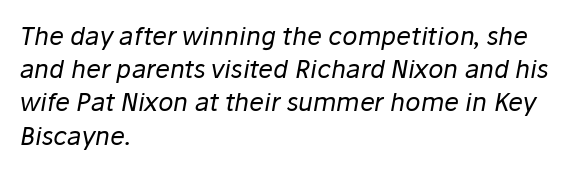
Stroke thickness stays within the range of a standard reading face or lighter. Does the leading feel generous? No, just average. The letters are slanted; this is an italic face. The rag falls on the right side of this text block. Inter-character spacing is left at the font's built-in metrics. Only glyphs here, with clear space below each row.
